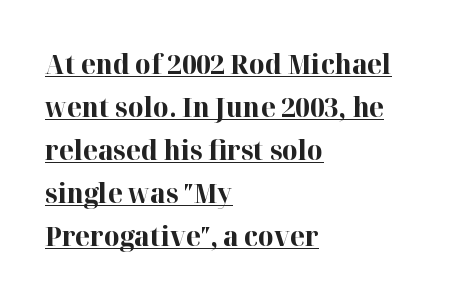
The image shows 27 px bold type, upright; set left-aligned, normal line spacing (1.59x), normal letter spacing, underlined.
